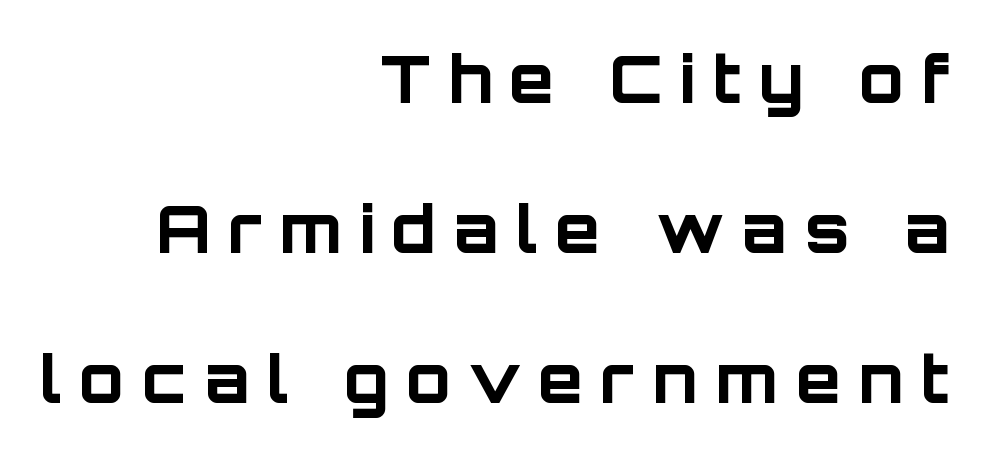
Q: Is the text bold? A: Yes.
Q: Is the text italic (slanted)? A: No, it is upright.
Q: Is the typeface a serif or a sans-serif typeface? A: Sans-serif.
Q: Is the text underlined? A: No.
Q: How is the paragraph aligned? A: Right-aligned.
Q: Is the spacing between letters normal or unusually wide? A: Unusually wide.
Q: Is the spacing between lines tight, normal or loose? A: Loose.
Q: Width (condensed, normal, or wide)? A: Normal.
Q: Stroke contrast? A: Low.
Q: x-height? A: Large.
Q: Monospaced? A: No.
